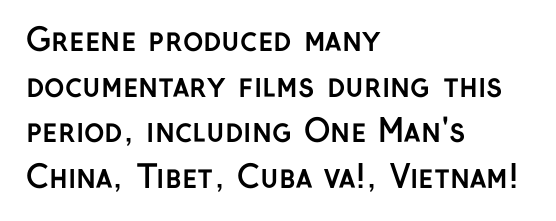
{"serif": "no", "italic": "no", "bold": "yes", "weight": "semibold", "width": "normal", "stroke_contrast": "low", "x_height": "medium", "monospaced": "no", "underline": "no", "align": "left", "line_spacing": "normal", "line_spacing_ratio": 1.47, "letter_spacing": "normal", "letter_spacing_em": 0.0, "glyph_px": 31}
